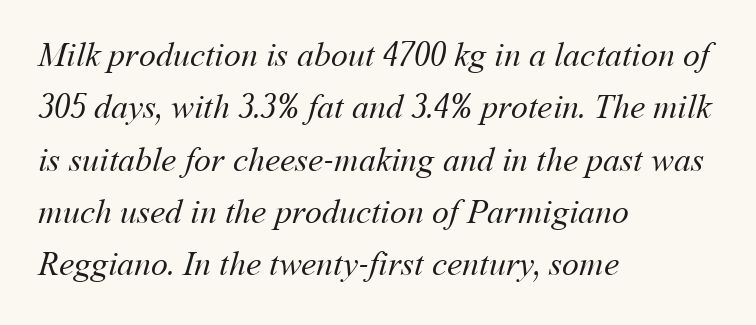
The image shows 34 px regular-weight type; set left-aligned, normal line spacing (1.54x), normal letter spacing, not underlined; medium stroke contrast and a medium x-height.
